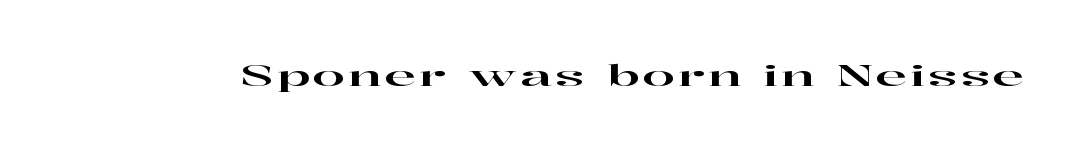
Q: Is the text italic (slanted)? A: No, it is upright.
Q: Is the typeface a serif or a sans-serif typeface? A: Serif.
Q: Is the text underlined? A: No.
Q: Width (condensed, normal, or wide)? A: Wide.
Q: Stroke contrast? A: High.
Q: x-height? A: Medium.
Q: Monospaced? A: No.
